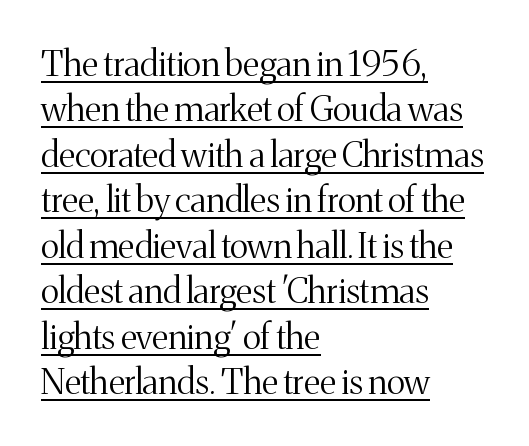
{"serif": "yes", "italic": "no", "bold": "no", "weight": "light", "width": "normal", "stroke_contrast": "medium", "x_height": "medium", "monospaced": "no", "underline": "yes", "align": "left", "line_spacing": "normal", "line_spacing_ratio": 1.3, "letter_spacing": "normal", "letter_spacing_em": 0.0, "glyph_px": 35}
